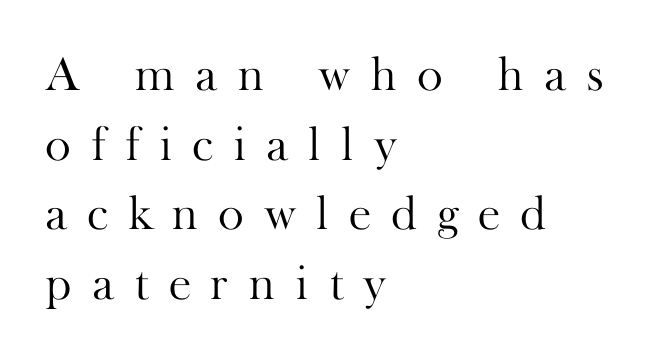
Q: Is the text bold? A: No.
Q: Is the text italic (slanted)? A: No, it is upright.
Q: Is the typeface a serif or a sans-serif typeface? A: Serif.
Q: Is the text underlined? A: No.
Q: How is the paragraph aligned? A: Left-aligned.
Q: Is the spacing between letters normal or unusually wide? A: Unusually wide.
Q: Is the spacing between lines tight, normal or loose? A: Normal.
Q: Width (condensed, normal, or wide)? A: Normal.
Q: Stroke contrast? A: High.
Q: x-height? A: Small.
Q: Monospaced? A: No.
